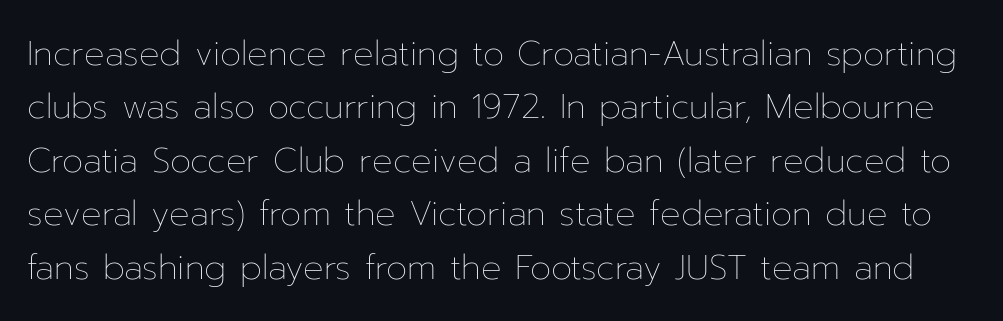
The letters stand upright; this is a roman face. This sample keeps an unexceptional amount of space between lines. Check the space under the baseline: it is left empty. These glyphs show unthickened strokes, regular width or finer. The rendering keeps characters at their native spacing.
